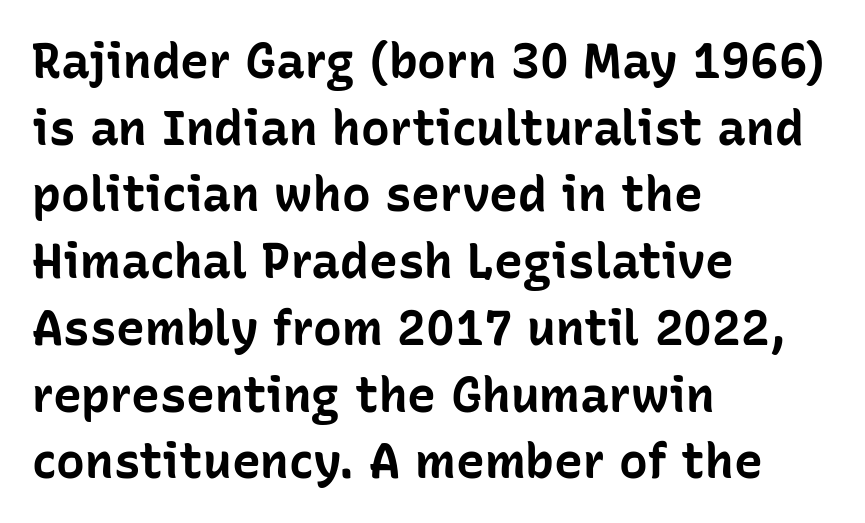
Q: Is the text bold? A: Yes.
Q: Is the text italic (slanted)? A: No, it is upright.
Q: Is the typeface a serif or a sans-serif typeface? A: Sans-serif.
Q: Is the text underlined? A: No.
Q: How is the paragraph aligned? A: Left-aligned.
Q: Is the spacing between letters normal or unusually wide? A: Normal.
Q: Is the spacing between lines tight, normal or loose? A: Normal.
Q: Width (condensed, normal, or wide)? A: Normal.
Q: Stroke contrast? A: Low.
Q: x-height? A: Medium.
Q: Monospaced? A: No.
